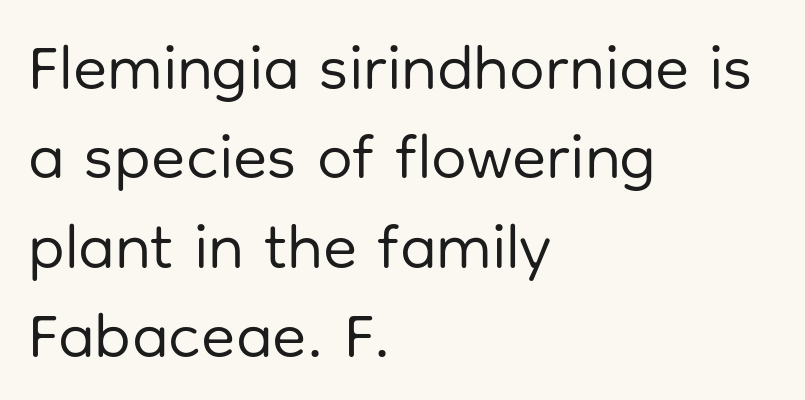
The image shows 63 px regular-weight sans-serif type, upright; set left-aligned, normal line spacing (1.42x), normal letter spacing, not underlined; low stroke contrast and a medium x-height.
